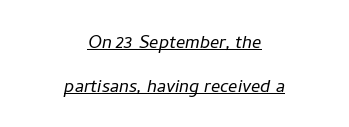
Every word sits above its own underline. Default kerning and tracking; the words read as compact shapes. Stroke mass is kept to a normal reading level or below. Every row of glyphs is offset so its center matches the block's center. Successive baselines arrive slowly, with a big drop between each. The specimen reads as italic at a glance.
